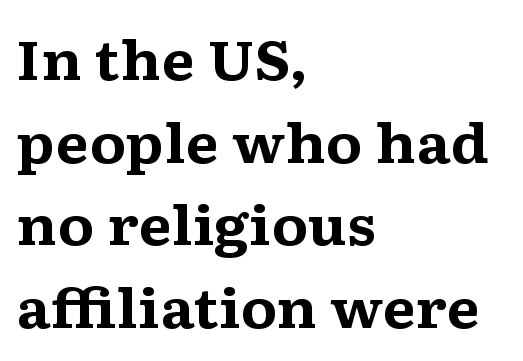
The image shows 54 px bold, wide serif type, upright; set left-aligned, normal line spacing (1.53x), normal letter spacing, not underlined; medium stroke contrast and a medium x-height.
